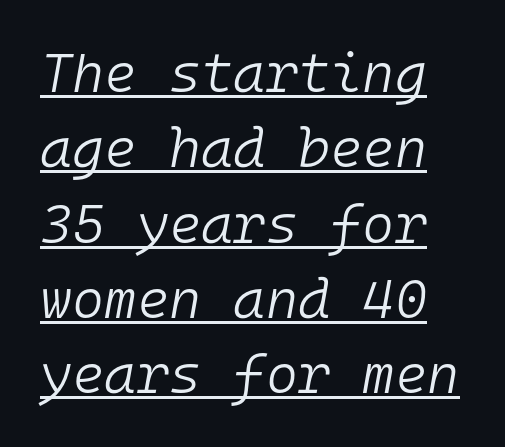
The image shows 55 px light type, italic (leaning right), monospaced; set normal line spacing (1.37x), normal letter spacing, underlined; low stroke contrast and a medium x-height.
